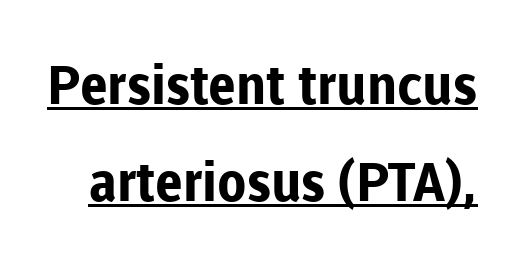
Observe the absence of serifs on each vertical stroke in this sample. Posture: vertical. There is no visible air inserted between adjacent glyphs. Heft: maximum for text — a bold. These lines are rendered in a variable-pitch font. A continuous stroke trails under the words, as in a hyperlink.
